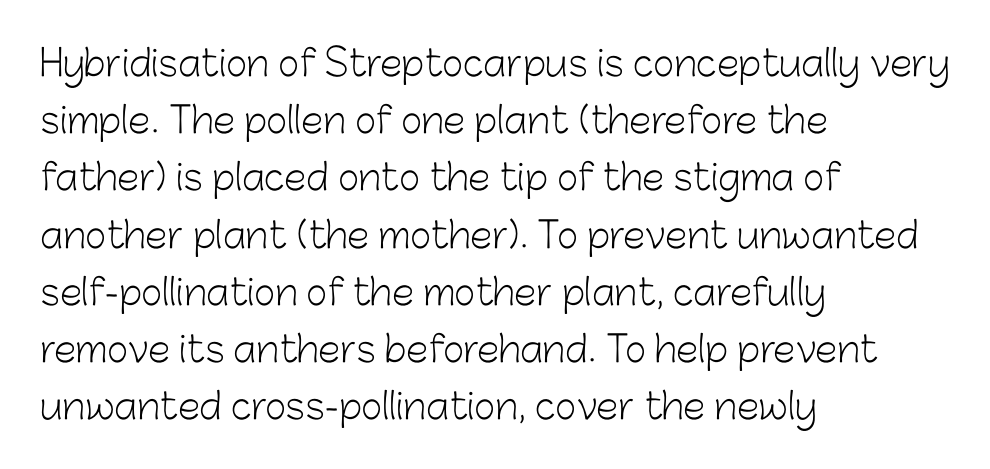
Q: Is the text bold? A: No.
Q: Is the text italic (slanted)? A: No, it is upright.
Q: Is the typeface a serif or a sans-serif typeface? A: Sans-serif.
Q: Is the text underlined? A: No.
Q: How is the paragraph aligned? A: Left-aligned.
Q: Is the spacing between letters normal or unusually wide? A: Normal.
Q: Is the spacing between lines tight, normal or loose? A: Normal.
Q: Width (condensed, normal, or wide)? A: Normal.
Q: Stroke contrast? A: Low.
Q: x-height? A: Medium.
Q: Monospaced? A: No.
